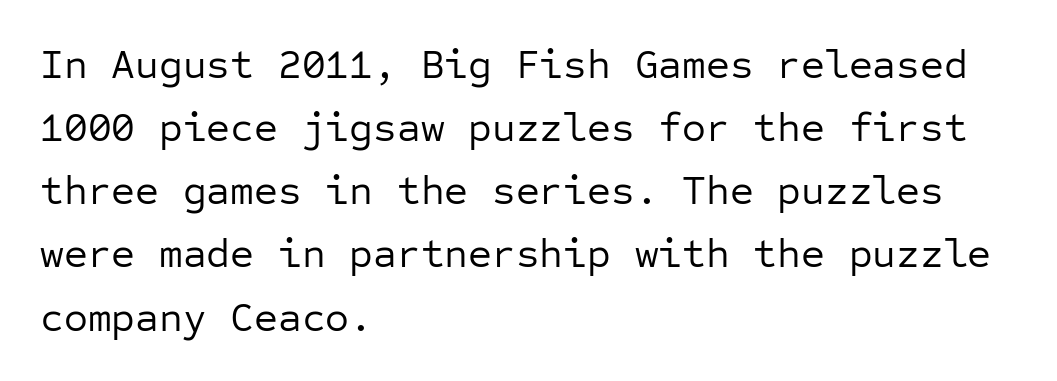
Q: Is the text bold? A: No.
Q: Is the text italic (slanted)? A: No, it is upright.
Q: Is the typeface a serif or a sans-serif typeface? A: Sans-serif.
Q: Is the text underlined? A: No.
Q: How is the paragraph aligned? A: Left-aligned.
Q: Is the spacing between letters normal or unusually wide? A: Normal.
Q: Is the spacing between lines tight, normal or loose? A: Normal.
Q: Width (condensed, normal, or wide)? A: Normal.
Q: Stroke contrast? A: Low.
Q: x-height? A: Medium.
Q: Monospaced? A: Yes.
